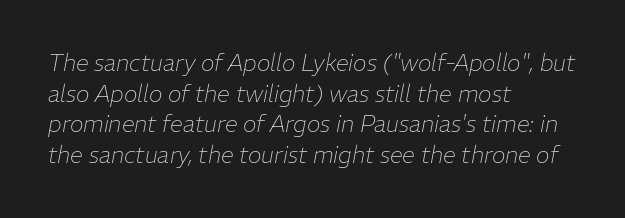
Q: Is the text bold? A: No.
Q: Is the text italic (slanted)? A: Yes, it leans right by about 11 degrees.
Q: Is the text underlined? A: No.
Q: How is the paragraph aligned? A: Left-aligned.
Q: Is the spacing between letters normal or unusually wide? A: Normal.
Q: Is the spacing between lines tight, normal or loose? A: Normal.
